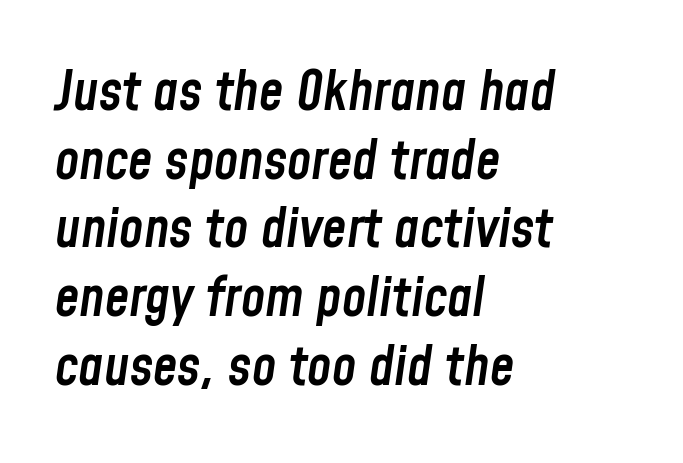
Q: Is the text bold? A: Semi-bold.
Q: Is the text italic (slanted)? A: Yes, it leans right by about 8 degrees.
Q: Is the text underlined? A: No.
Q: How is the paragraph aligned? A: Left-aligned.
Q: Is the spacing between letters normal or unusually wide? A: Normal.
Q: Is the spacing between lines tight, normal or loose? A: Normal.
Q: Width (condensed, normal, or wide)? A: Condensed.
Q: Stroke contrast? A: Low.
Q: x-height? A: Medium.
Q: Monospaced? A: No.
